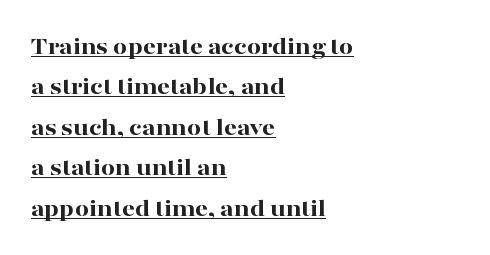
The image shows 25 px bold type, upright; set left-aligned, normal line spacing (1.62x), normal letter spacing, underlined.
